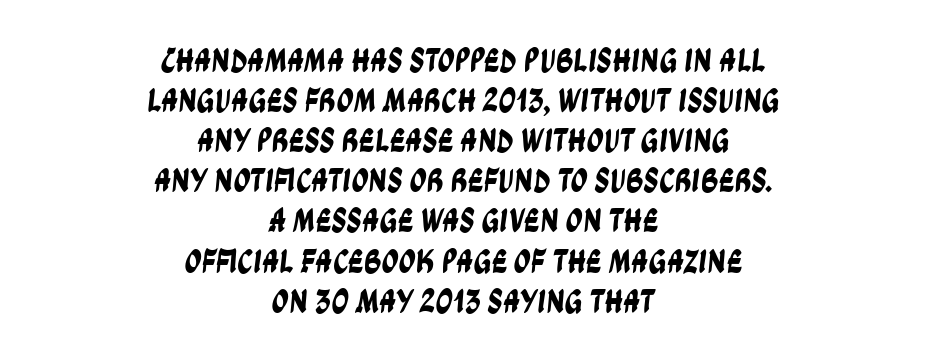
Q: Is the typeface a serif or a sans-serif typeface? A: Sans-serif.
Q: Is the text underlined? A: No.
Q: How is the paragraph aligned? A: Centered.
Q: Is the spacing between letters normal or unusually wide? A: Normal.
Q: Width (condensed, normal, or wide)? A: Condensed.
Q: Stroke contrast? A: Low.
Q: x-height? A: Large.
Q: Monospaced? A: No.
